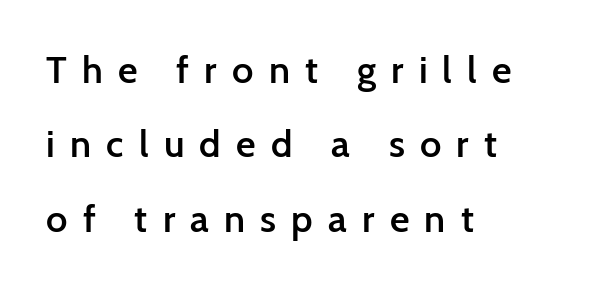
The image shows 38 px semibold sans-serif type, upright; set left-aligned, loose line spacing (1.96x), unusually wide letter spacing (+0.4 em), not underlined; low stroke contrast and a medium x-height.
